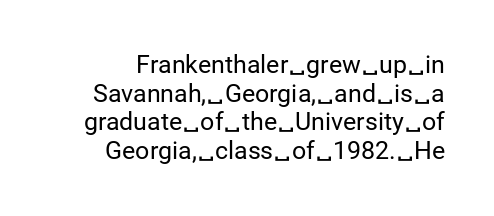
A clean baseline with only descenders dipping below it. Quick note: interline space is minimal. The tracking reads as untouched default to a designer's eye. Counters stay open thanks to moderate or lighter strokes. The type sits square on the baseline with zero lean.
